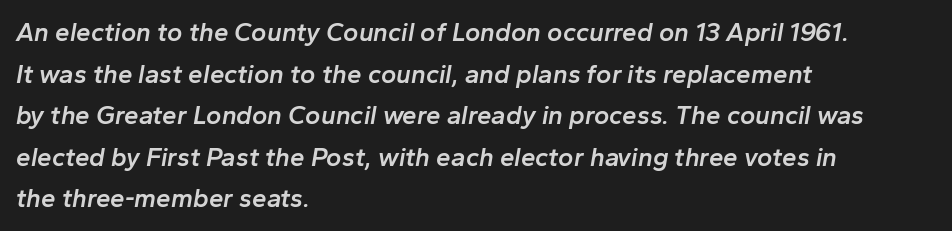
Q: Is the text bold? A: Semi-bold.
Q: Is the text italic (slanted)? A: Yes, it leans right by about 10 degrees.
Q: Is the text underlined? A: No.
Q: How is the paragraph aligned? A: Left-aligned.
Q: Is the spacing between letters normal or unusually wide? A: Normal.
Q: Is the spacing between lines tight, normal or loose? A: Normal.
